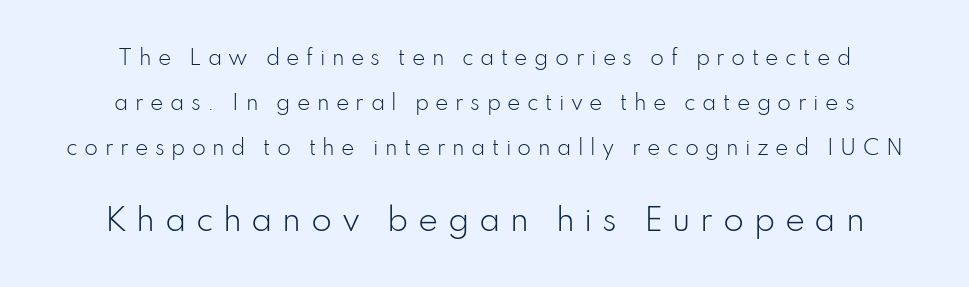
Q: Is the text bold? A: No.
Q: Is the text italic (slanted)? A: No, it is upright.
Q: Is the typeface a serif or a sans-serif typeface? A: Sans-serif.
Q: Is the text underlined? A: No.
Q: How is the paragraph aligned? A: Centered.
Q: Is the spacing between letters normal or unusually wide? A: Unusually wide.
Q: Is the spacing between lines tight, normal or loose? A: Loose.
Q: Which block of text is set in a larger size, the first (top) or the second (bottom)? A: The second (bottom) one.
Q: Width (condensed, normal, or wide)? A: Normal.
Q: Stroke contrast? A: Low.
Q: x-height? A: Small.
Q: Monospaced? A: No.
